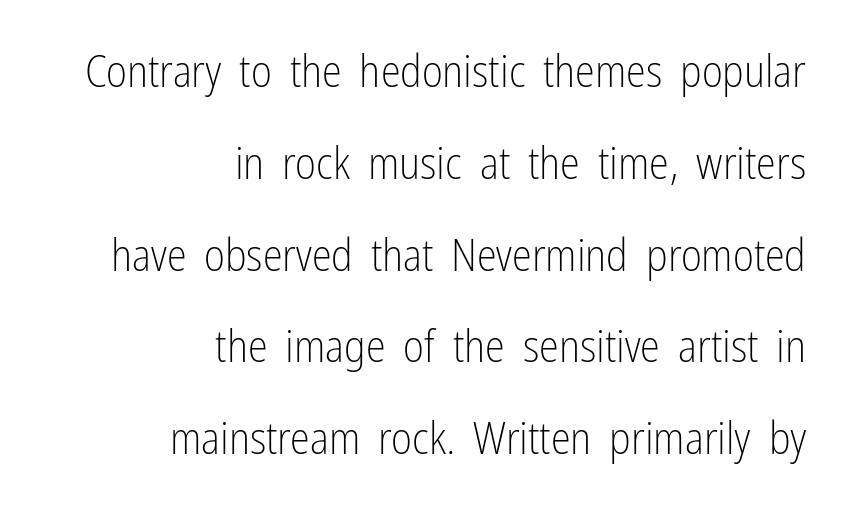
Q: Is the text bold? A: No.
Q: Is the text italic (slanted)? A: No, it is upright.
Q: Is the typeface a serif or a sans-serif typeface? A: Sans-serif.
Q: Is the text underlined? A: No.
Q: How is the paragraph aligned? A: Right-aligned.
Q: Is the spacing between letters normal or unusually wide? A: Normal.
Q: Is the spacing between lines tight, normal or loose? A: Loose.
Q: Width (condensed, normal, or wide)? A: Condensed.
Q: Stroke contrast? A: Low.
Q: x-height? A: Medium.
Q: Monospaced? A: No.
